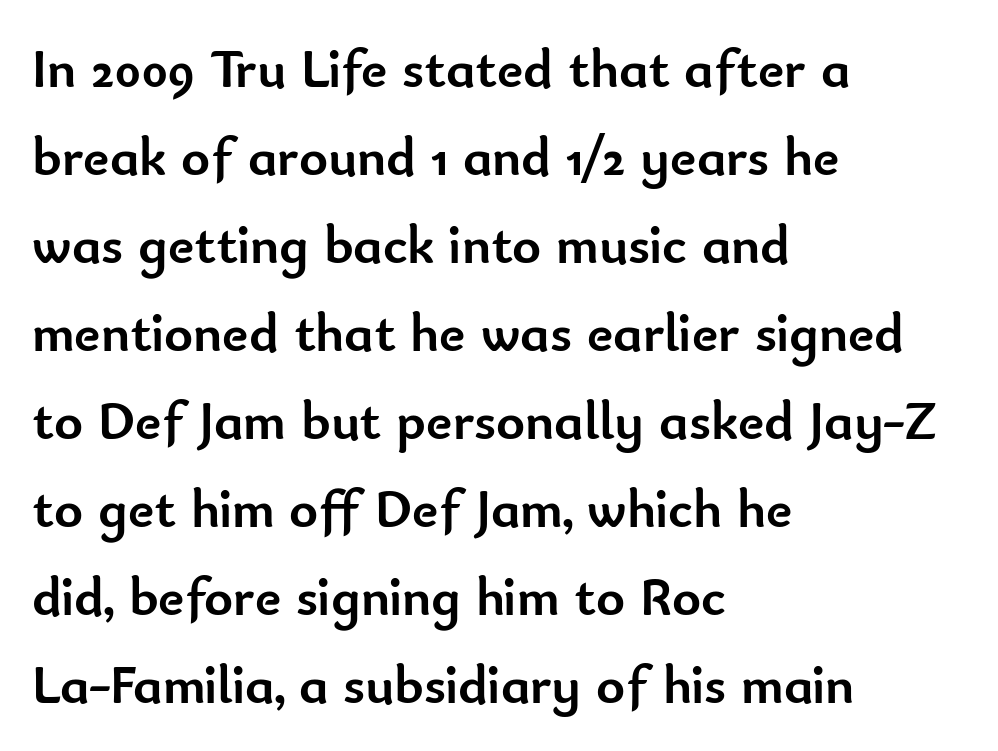
The image shows 55 px semibold sans-serif type, upright; set left-aligned, normal line spacing (1.6x), normal letter spacing, not underlined; low stroke contrast and a small x-height.
